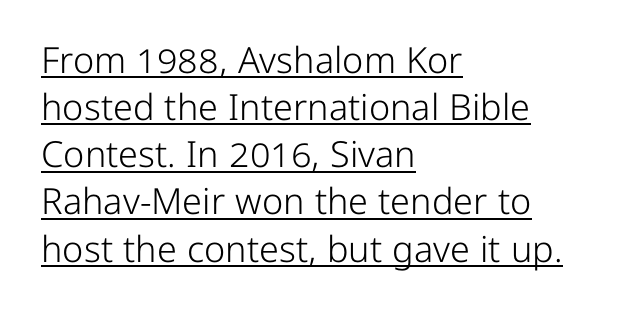
The image shows 36 px light sans-serif type, upright; set left-aligned, normal line spacing (1.31x), normal letter spacing, underlined; low stroke contrast and a medium x-height.
